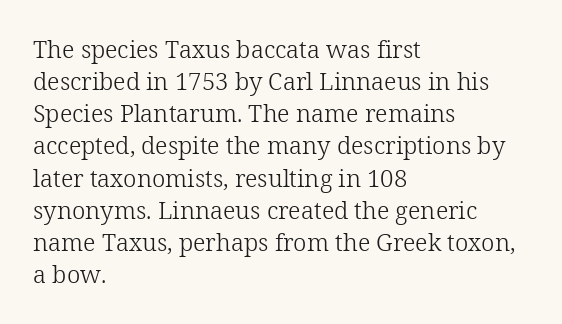
Q: Is the text bold? A: No.
Q: Is the text italic (slanted)? A: No, it is upright.
Q: Is the text underlined? A: No.
Q: How is the paragraph aligned? A: Left-aligned.
Q: Is the spacing between letters normal or unusually wide? A: Normal.
Q: Is the spacing between lines tight, normal or loose? A: Normal.
